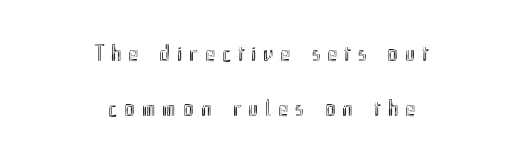
Each line is balanced around a shared central axis. Glance below the letters and you will spot only blank space. Leading is clearly above the norm, producing a sparse column. This sample uses expanded letter spacing, leaving extra air between glyphs. The typography opts for an upright posture over an oblique one.
